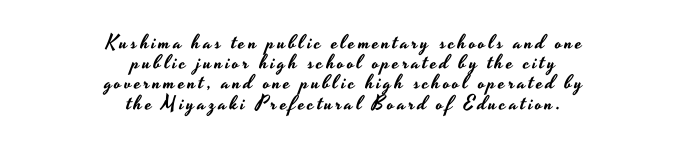
Q: Is the text italic (slanted)? A: Yes.
Q: Is the text underlined? A: No.
Q: How is the paragraph aligned? A: Centered.
Q: Is the spacing between lines tight, normal or loose? A: Tight.
